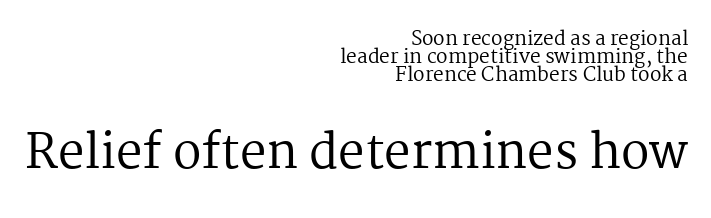
The glyphs in this specimen are seriffed. The tracking reads as untouched default to a designer's eye. Upright lettering throughout. Each row of text sits above clean, open space. Where is the straight margin? On the right.
